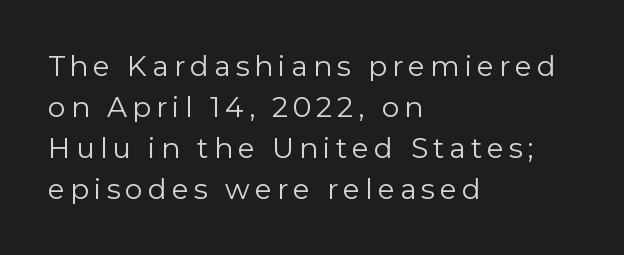
Q: Is the text bold? A: No.
Q: Is the text italic (slanted)? A: No, it is upright.
Q: Is the typeface a serif or a sans-serif typeface? A: Sans-serif.
Q: Is the text underlined? A: No.
Q: How is the paragraph aligned? A: Left-aligned.
Q: Is the spacing between lines tight, normal or loose? A: Normal.
Q: Width (condensed, normal, or wide)? A: Normal.
Q: Stroke contrast? A: Low.
Q: x-height? A: Medium.
Q: Monospaced? A: No.
